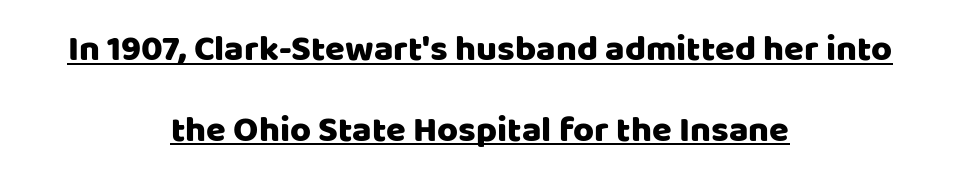
The image shows 36 px sans-serif type, upright; set centered, loose line spacing (2.24x), normal letter spacing, underlined; low stroke contrast and a large x-height.
